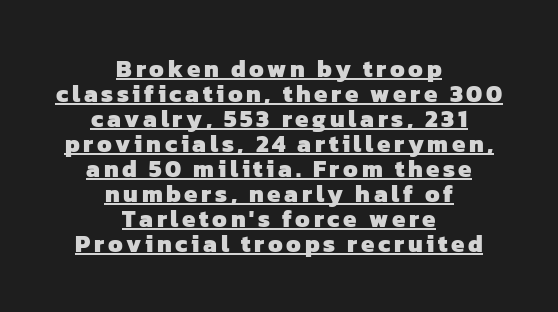
Interline gaps are noticeably narrow in this sample. Stroke thickness is high; the sample reads as a true bold. Underline: present. Leftover space on each line is divided equally before and after the words.
